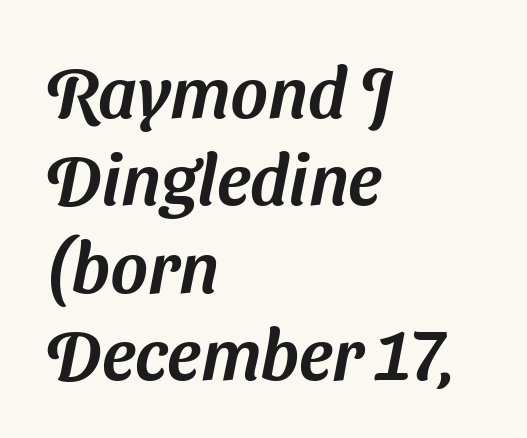
Q: Is the typeface a serif or a sans-serif typeface? A: Sans-serif.
Q: Is the text underlined? A: No.
Q: How is the paragraph aligned? A: Left-aligned.
Q: Is the spacing between letters normal or unusually wide? A: Normal.
Q: Width (condensed, normal, or wide)? A: Normal.
Q: Stroke contrast? A: Medium.
Q: x-height? A: Medium.
Q: Monospaced? A: No.
